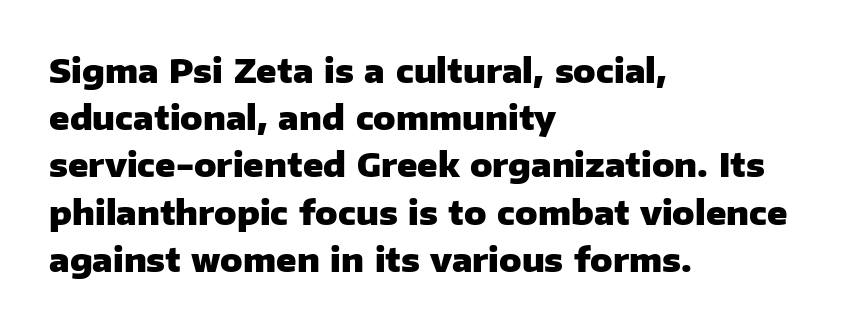
{"serif": "no", "italic": "no", "bold": "yes", "weight": "heavy", "width": "normal", "stroke_contrast": "low", "x_height": "medium", "monospaced": "no", "underline": "no", "align": "left", "line_spacing": "normal", "line_spacing_ratio": 1.43, "letter_spacing": "normal", "letter_spacing_em": 0.0, "glyph_px": 33}
